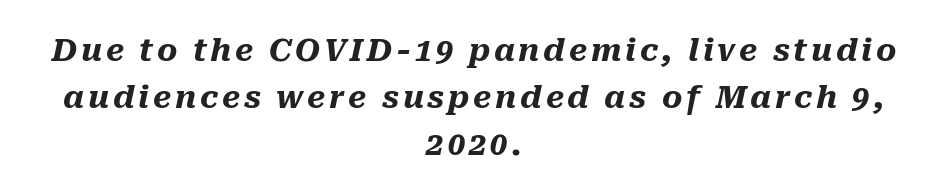
Q: Is the text bold? A: Yes.
Q: Is the text italic (slanted)? A: Yes, it leans right by about 10 degrees.
Q: Is the text underlined? A: No.
Q: How is the paragraph aligned? A: Centered.
Q: Is the spacing between lines tight, normal or loose? A: Normal.
Q: Width (condensed, normal, or wide)? A: Normal.
Q: Stroke contrast? A: Medium.
Q: x-height? A: Medium.
Q: Monospaced? A: No.
